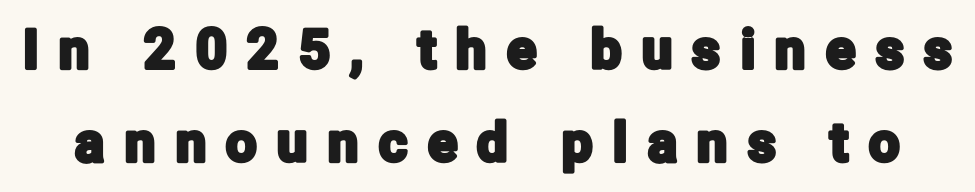
This sample has the flowing, uneven cadence of proportional lettering. A typesetter would label this face a sans. The lettering stays uniformly vertical, giving the passage a roman look. Tracking here is generous; glyphs stand well apart from one another. The space directly below the letters is spotless.
